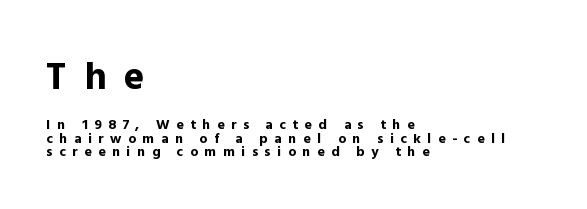
The image shows 38 px bold sans-serif type, upright; set left-aligned, tight line spacing (0.97x), unusually wide letter spacing (+0.47 em), not underlined; the first (top) block is 2.71x larger; a medium x-height.
